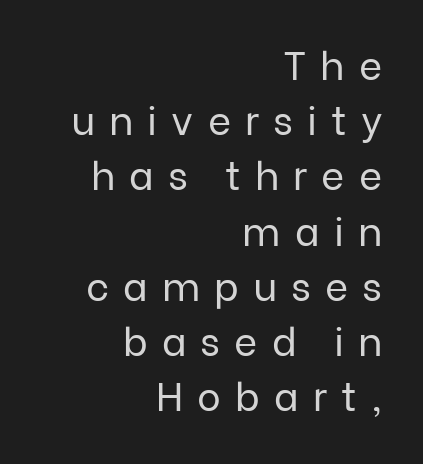
The image shows 40 px regular-weight sans-serif type, upright; set right-aligned, normal line spacing (1.38x), unusually wide letter spacing (+0.35 em), not underlined; low stroke contrast and a medium x-height.
